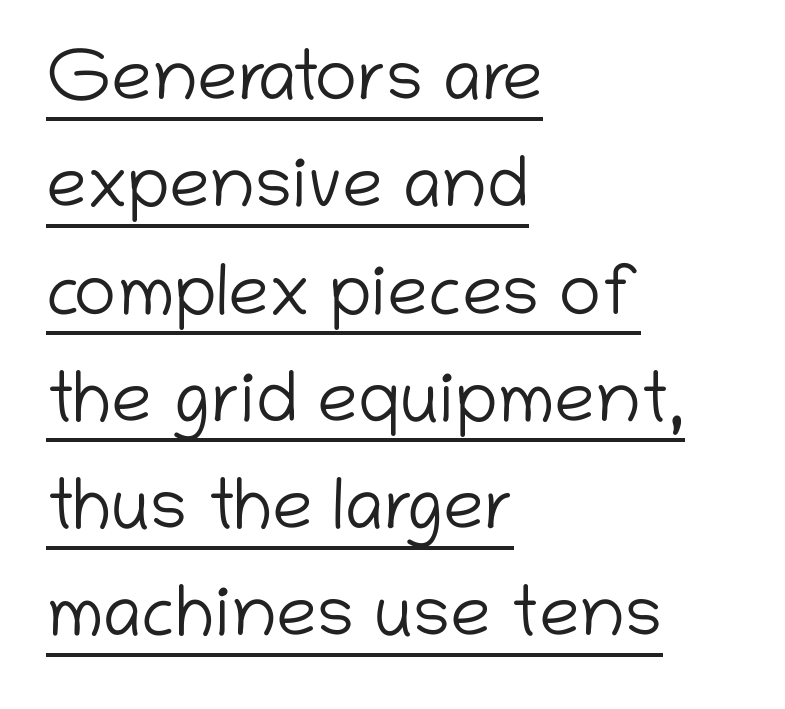
Q: Is the text bold? A: No.
Q: Is the text italic (slanted)? A: No, it is upright.
Q: Is the typeface a serif or a sans-serif typeface? A: Sans-serif.
Q: Is the text underlined? A: Yes.
Q: How is the paragraph aligned? A: Left-aligned.
Q: Is the spacing between letters normal or unusually wide? A: Normal.
Q: Is the spacing between lines tight, normal or loose? A: Normal.
Q: Width (condensed, normal, or wide)? A: Normal.
Q: Stroke contrast? A: Low.
Q: x-height? A: Medium.
Q: Monospaced? A: No.
